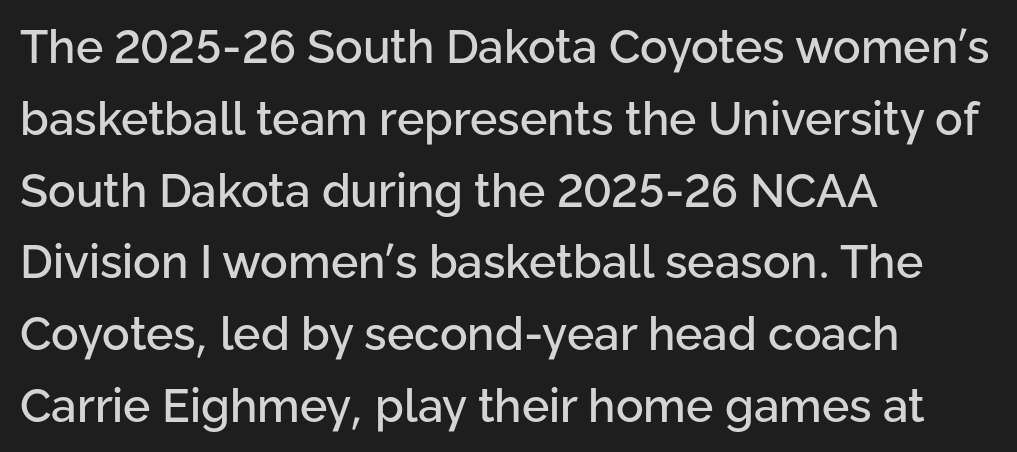
The image shows 46 px sans-serif type, upright; set left-aligned, normal line spacing (1.56x), normal letter spacing, not underlined; low stroke contrast and a medium x-height.
